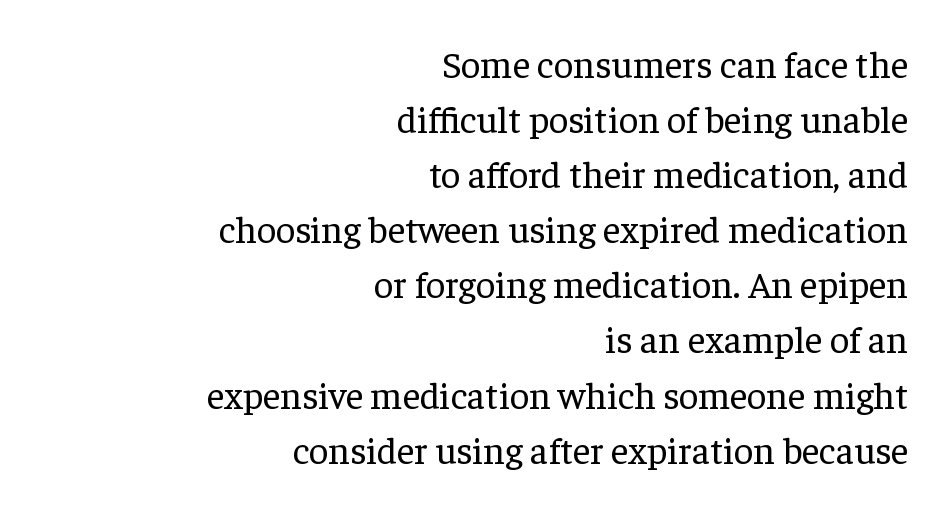
{"serif": "yes", "italic": "no", "bold": "no", "weight": "regular", "width": "normal", "stroke_contrast": "low", "x_height": "medium", "monospaced": "no", "underline": "no", "align": "right", "line_spacing": "normal", "line_spacing_ratio": 1.45, "letter_spacing": "normal", "letter_spacing_em": 0.0, "glyph_px": 38}
